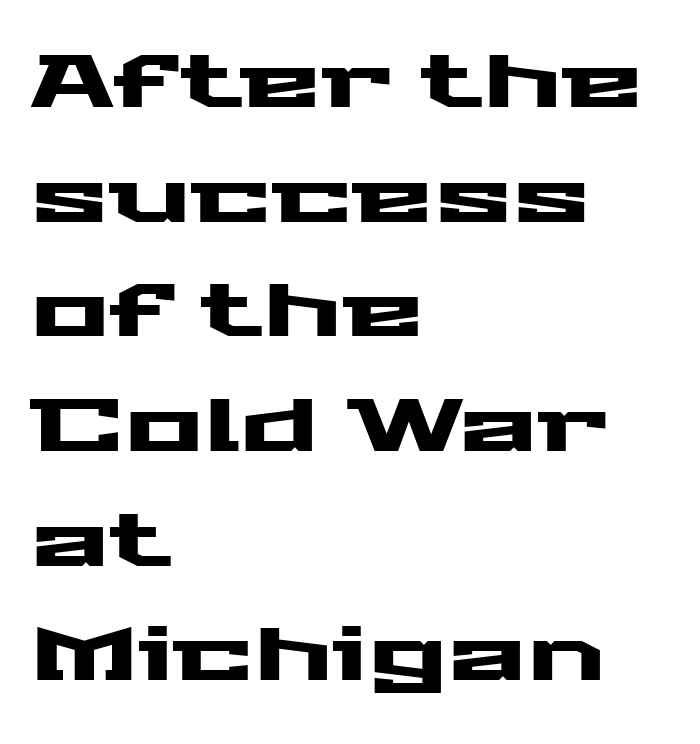
The image shows 74 px wide sans-serif type, upright; set left-aligned, normal line spacing (1.55x), normal letter spacing, not underlined; medium stroke contrast and a medium x-height.
